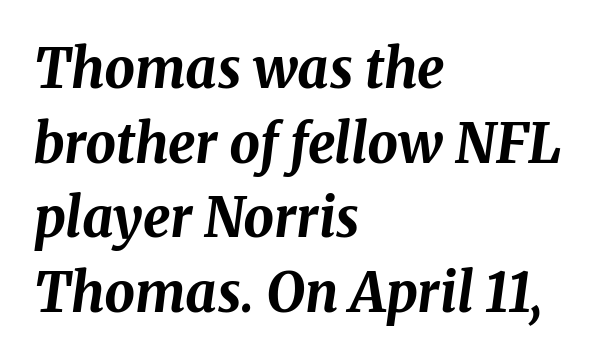
{"italic": "yes", "lean": "right", "slant_degrees": 8, "bold": "yes", "weight": "bold", "width": "normal", "stroke_contrast": "medium", "x_height": "medium", "monospaced": "no", "underline": "no", "align": "left", "line_spacing": "normal", "line_spacing_ratio": 1.38, "letter_spacing": "normal", "letter_spacing_em": 0.0, "glyph_px": 54}
